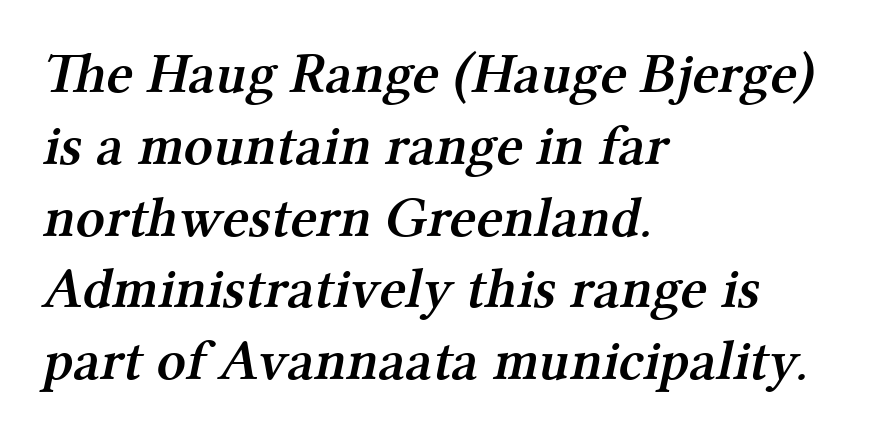
The image shows 57 px semibold serif type; set left-aligned, normal line spacing (1.26x), normal letter spacing, not underlined; medium stroke contrast and a medium x-height.
